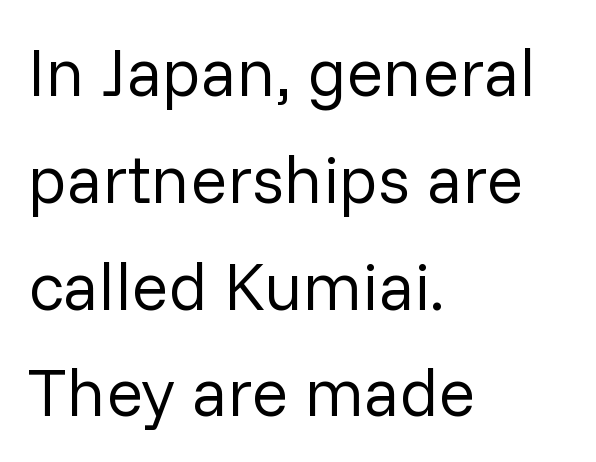
{"serif": "no", "italic": "no", "bold": "no", "weight": "regular", "width": "normal", "stroke_contrast": "low", "x_height": "medium", "monospaced": "no", "underline": "no", "align": "left", "line_spacing": "normal", "line_spacing_ratio": 1.57, "letter_spacing": "normal", "letter_spacing_em": 0.0, "glyph_px": 68}
